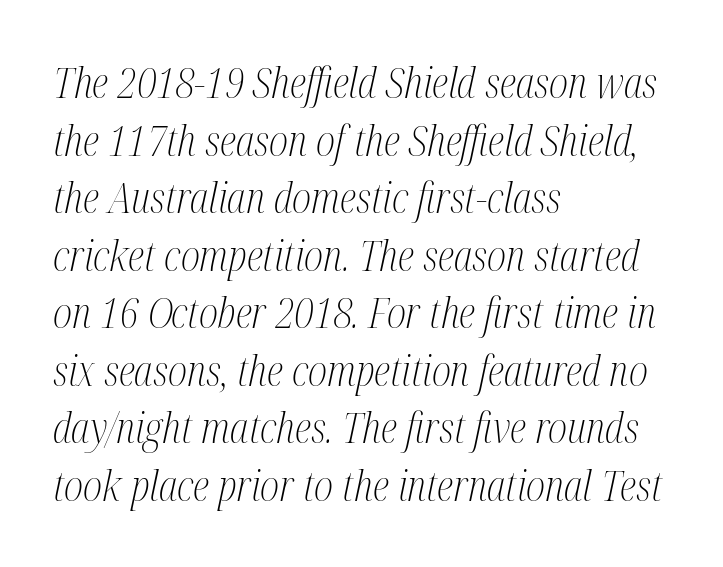
The image shows 42 px light, condensed serif type, italic (leaning right); set left-aligned, normal line spacing (1.37x), normal letter spacing, not underlined; medium stroke contrast and a medium x-height.
